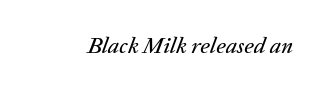
Q: Is the text italic (slanted)? A: Yes, it leans right by about 20 degrees.
Q: Is the text underlined? A: No.
Q: Is the spacing between letters normal or unusually wide? A: Normal.
